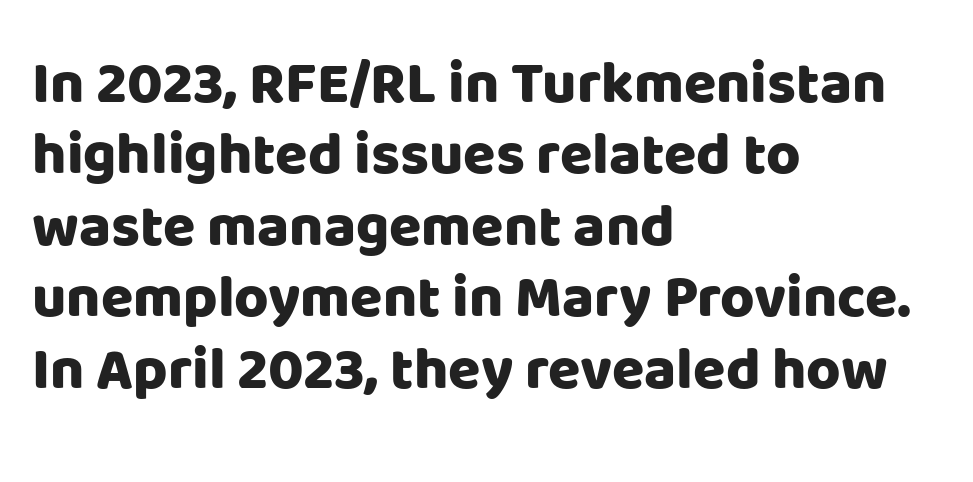
{"serif": "no", "italic": "no", "bold": "yes", "weight": "heavy", "width": "normal", "stroke_contrast": "low", "x_height": "large", "monospaced": "no", "underline": "no", "align": "left", "line_spacing_ratio": 1.21, "letter_spacing": "normal", "letter_spacing_em": 0.0, "glyph_px": 59}
